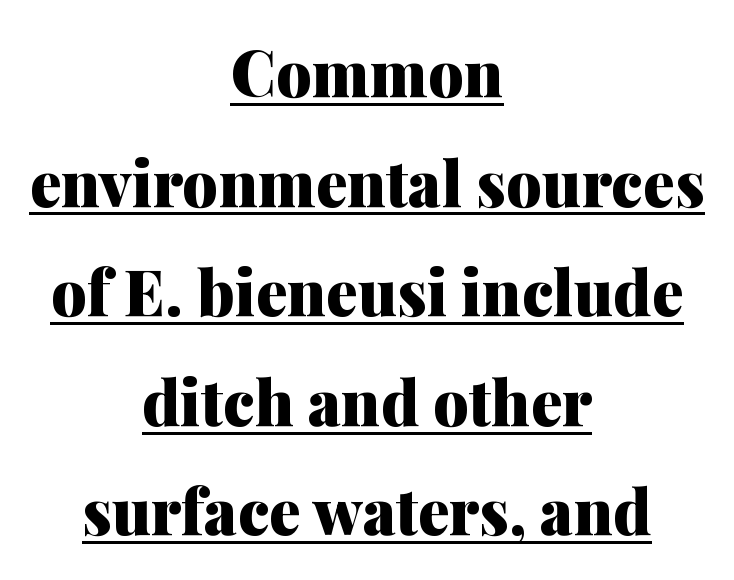
The image shows 63 px heavy serif type, upright; set centered, line spacing 1.74x, normal letter spacing, underlined; medium stroke contrast and a medium x-height.
